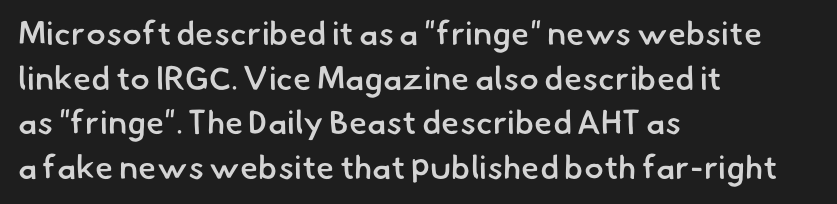
Q: Is the text bold? A: Semi-bold.
Q: Is the typeface a serif or a sans-serif typeface? A: Sans-serif.
Q: Is the text underlined? A: No.
Q: How is the paragraph aligned? A: Left-aligned.
Q: Is the spacing between letters normal or unusually wide? A: Normal.
Q: Is the spacing between lines tight, normal or loose? A: Normal.
Q: Width (condensed, normal, or wide)? A: Normal.
Q: Stroke contrast? A: Low.
Q: x-height? A: Small.
Q: Monospaced? A: No.
